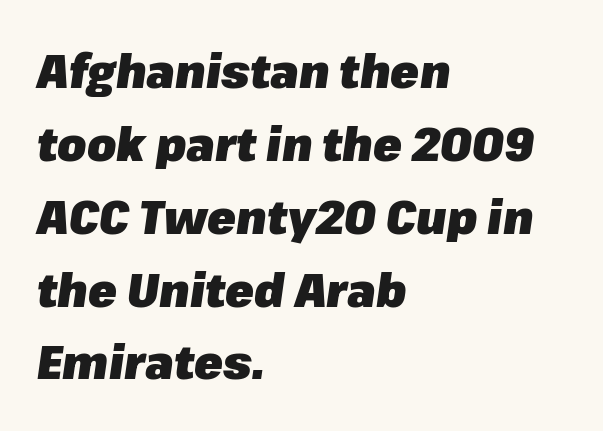
Q: Is the text bold? A: Yes.
Q: Is the text italic (slanted)? A: Yes, it leans right by about 8 degrees.
Q: Is the text underlined? A: No.
Q: How is the paragraph aligned? A: Left-aligned.
Q: Is the spacing between letters normal or unusually wide? A: Normal.
Q: Is the spacing between lines tight, normal or loose? A: Normal.
Q: Width (condensed, normal, or wide)? A: Normal.
Q: Stroke contrast? A: Low.
Q: x-height? A: Medium.
Q: Monospaced? A: No.
